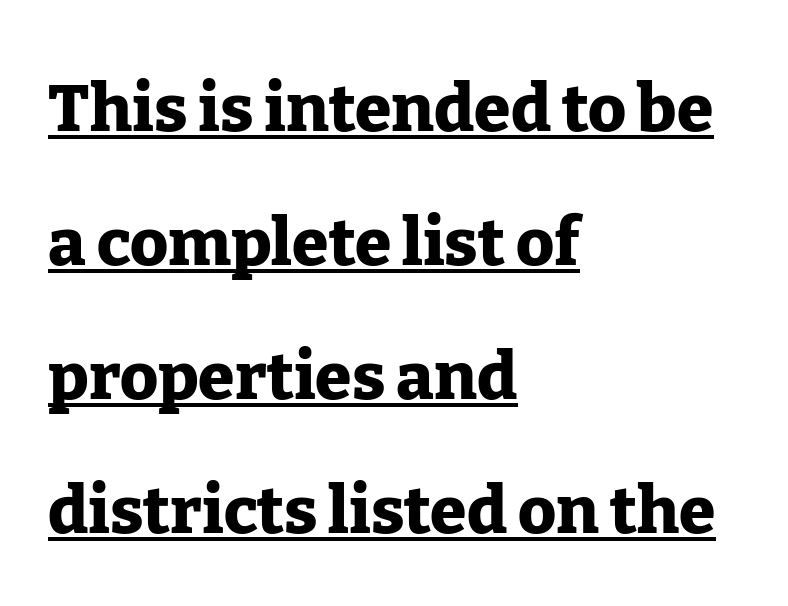
The image shows 66 px heavy serif type, upright; set left-aligned, loose line spacing (2.03x), normal letter spacing, underlined; low stroke contrast and a medium x-height.
